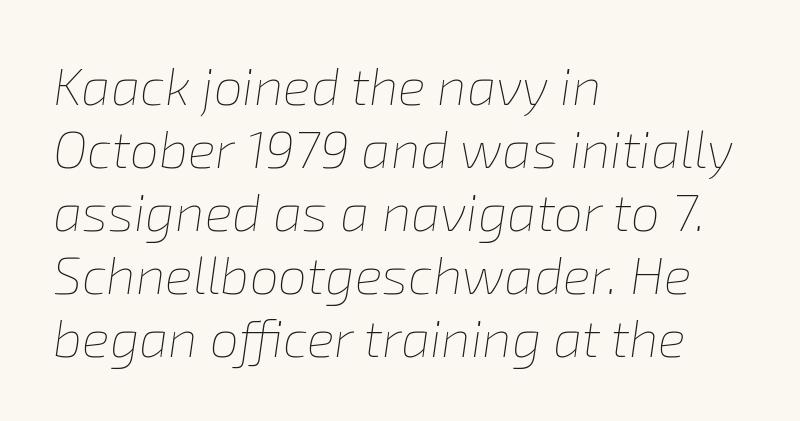
Q: Is the text bold? A: No.
Q: Is the text italic (slanted)? A: Yes, it leans right by about 8 degrees.
Q: Is the text underlined? A: No.
Q: How is the paragraph aligned? A: Left-aligned.
Q: Is the spacing between letters normal or unusually wide? A: Normal.
Q: Width (condensed, normal, or wide)? A: Normal.
Q: Stroke contrast? A: Low.
Q: x-height? A: Medium.
Q: Monospaced? A: No.
